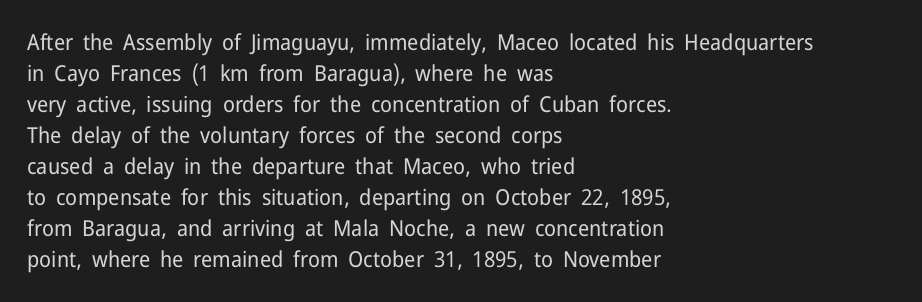
{"italic": "no", "bold": "no", "underline": "no", "align": "left", "line_spacing": "normal", "line_spacing_ratio": 1.41, "letter_spacing": "normal", "letter_spacing_em": 0.0, "glyph_px": 22}
